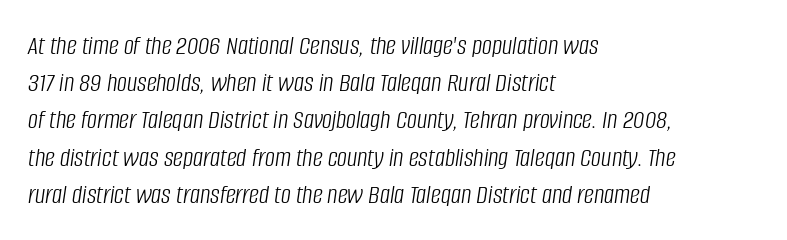
Q: Is the text bold? A: No.
Q: Is the text italic (slanted)? A: Yes, it leans right by about 8 degrees.
Q: Is the text underlined? A: No.
Q: How is the paragraph aligned? A: Left-aligned.
Q: Is the spacing between letters normal or unusually wide? A: Normal.
Q: Is the spacing between lines tight, normal or loose? A: Normal.
Q: Width (condensed, normal, or wide)? A: Condensed.
Q: Stroke contrast? A: Low.
Q: x-height? A: Large.
Q: Monospaced? A: No.
